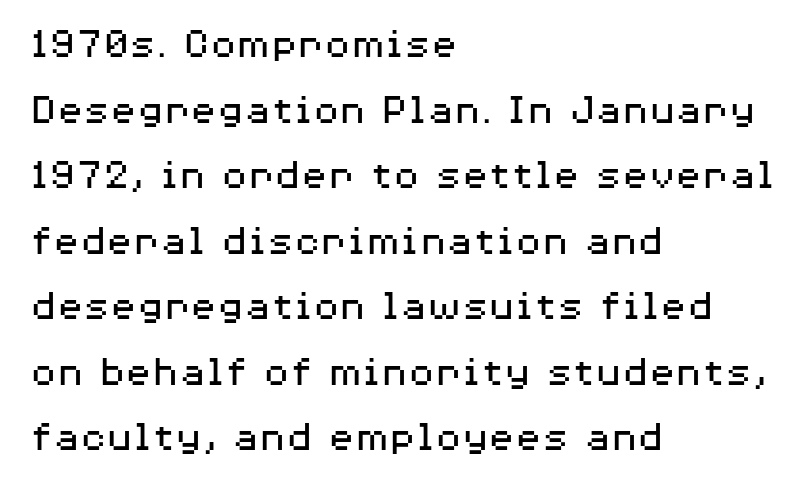
The image shows 44 px regular-weight, wide sans-serif type, upright; set left-aligned, normal line spacing (1.49x), normal letter spacing, not underlined; medium stroke contrast and a medium x-height.
